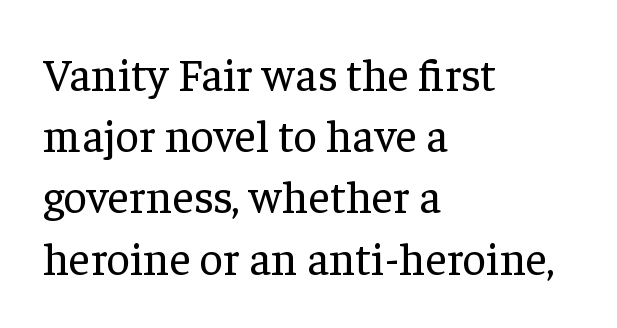
Do the characters align in a grid? No, the font is proportional. The vertical gap from one line to the next is medium. The letterforms sit at book weight or below. The typography opts for an upright posture over an oblique one. Where is the straight margin? On the left. These lines are composed in type with serifs.
